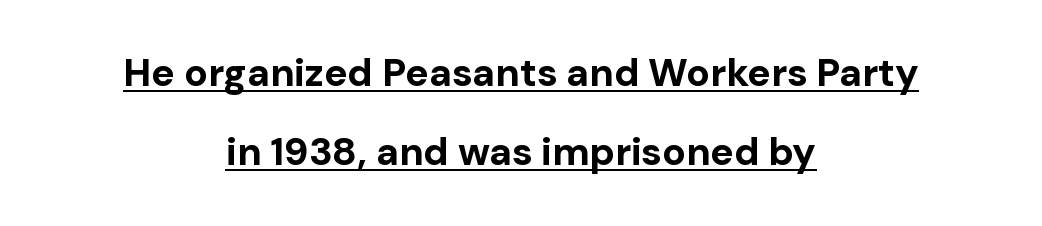
{"serif": "no", "italic": "no", "bold": "yes", "weight": "bold", "width": "normal", "stroke_contrast": "low", "x_height": "medium", "monospaced": "no", "underline": "yes", "align": "center", "line_spacing": "loose", "line_spacing_ratio": 2.03, "letter_spacing": "normal", "letter_spacing_em": 0.0, "glyph_px": 39}
